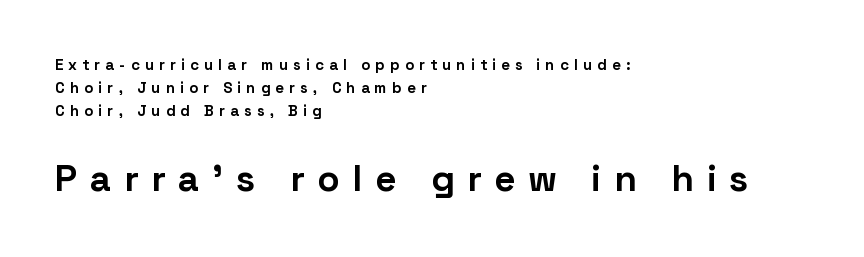
Q: Is the text bold? A: Yes.
Q: Is the text italic (slanted)? A: No, it is upright.
Q: Is the typeface a serif or a sans-serif typeface? A: Sans-serif.
Q: Is the text underlined? A: No.
Q: How is the paragraph aligned? A: Left-aligned.
Q: Is the spacing between letters normal or unusually wide? A: Unusually wide.
Q: Is the spacing between lines tight, normal or loose? A: Normal.
Q: Which block of text is set in a larger size, the first (top) or the second (bottom)? A: The second (bottom) one.
Q: Width (condensed, normal, or wide)? A: Normal.
Q: Stroke contrast? A: Low.
Q: x-height? A: Medium.
Q: Monospaced? A: No.
